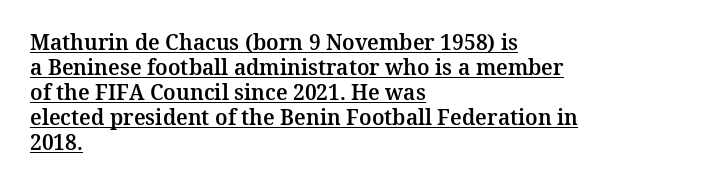
{"italic": "no", "underline": "yes", "align": "left", "line_spacing_ratio": 1.19, "letter_spacing": "normal", "letter_spacing_em": 0.0, "glyph_px": 21}
